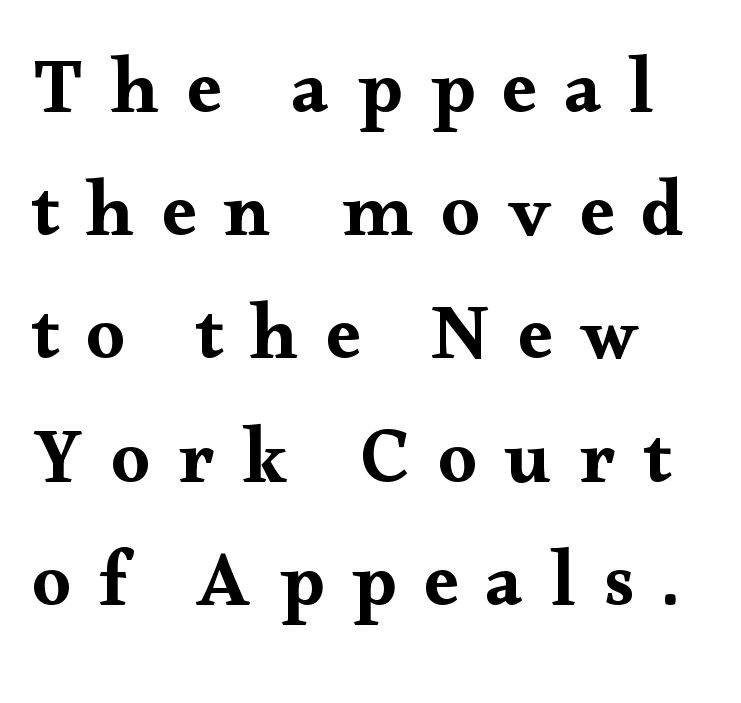
Upright lettering throughout. Inter-character spacing is expanded well beyond the font's built-in metrics. Descender tails drop into unmarked territory. The glyphs in this specimen are seriffed. The leading is moderate, giving the passage an even texture.
